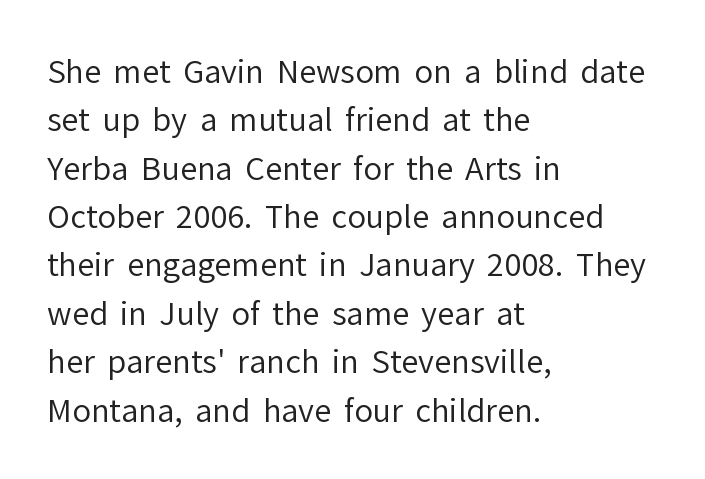
The letters advance in unequal steps, a hallmark of proportional type. Notice how the stems are strictly vertical — no italics here. Rule under the text: the space is simply empty. Quick note: interline space is typical. In CSS terms this would be text-align: left.
